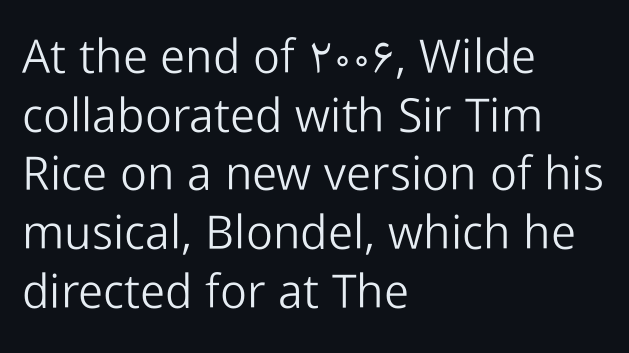
The image shows 47 px light sans-serif type, upright; set left-aligned, normal line spacing (1.25x), normal letter spacing, not underlined; low stroke contrast and a medium x-height.
